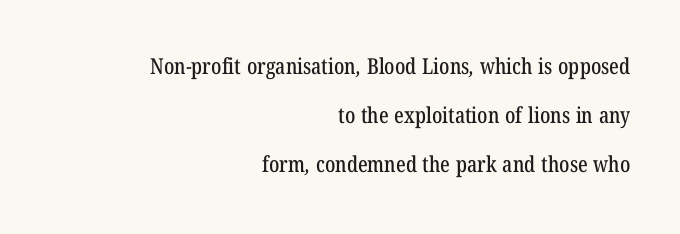
How would I describe the line gaps? Wide and relaxed. Beneath every word, the page is bare. The setting favours the right margin, as signatures and pull-quotes sometimes do. This rendering leaves character spacing at its baseline value.
